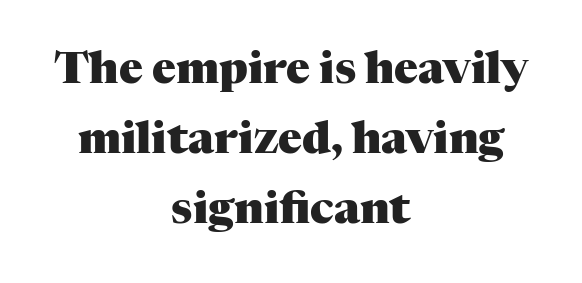
Q: Is the text bold? A: Yes.
Q: Is the text italic (slanted)? A: No, it is upright.
Q: Is the typeface a serif or a sans-serif typeface? A: Serif.
Q: Is the text underlined? A: No.
Q: How is the paragraph aligned? A: Centered.
Q: Is the spacing between letters normal or unusually wide? A: Normal.
Q: Is the spacing between lines tight, normal or loose? A: Normal.
Q: Width (condensed, normal, or wide)? A: Normal.
Q: Stroke contrast? A: Medium.
Q: x-height? A: Medium.
Q: Monospaced? A: No.
